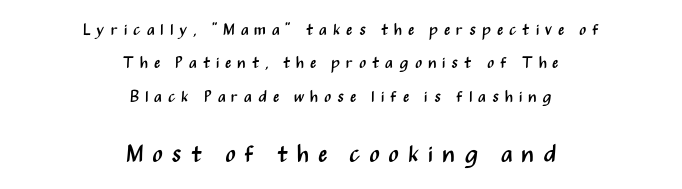
The line texture is sparse and dotted thanks to wide tracking. Caption: face not bold, strokes unweighted. The following chunk of copy outweighs the initial chunk in type size. When letters stand straight like this, we call the style roman or upright.
